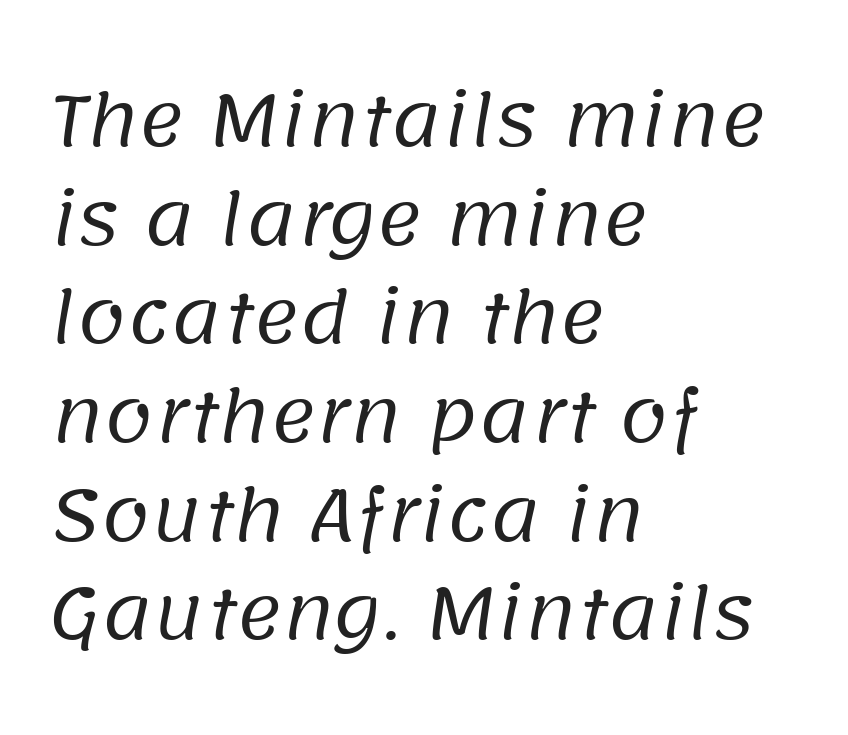
The passage shown is typed in a proportional face where columns would drift. Nothing sits at the stroke ends, so this counts as sans-serif. The ragged edge is on the right, which tells us the setting is flush left. These lines sit exactly where default settings would place them.
